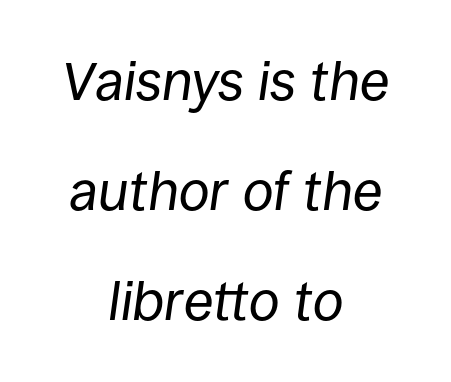
Q: Is the text bold? A: No.
Q: Is the text italic (slanted)? A: Yes, it leans right by about 8 degrees.
Q: Is the text underlined? A: No.
Q: How is the paragraph aligned? A: Centered.
Q: Is the spacing between letters normal or unusually wide? A: Normal.
Q: Is the spacing between lines tight, normal or loose? A: Loose.
Q: Width (condensed, normal, or wide)? A: Normal.
Q: Stroke contrast? A: Low.
Q: x-height? A: Large.
Q: Monospaced? A: No.
